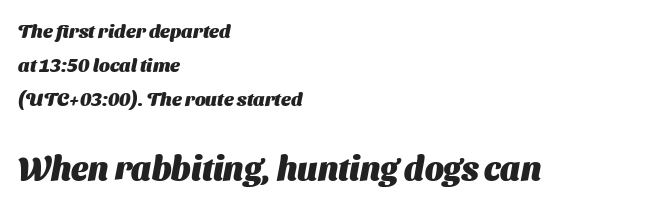
The image shows 33 px heavy sans-serif type; set left-aligned, line spacing 1.78x, normal letter spacing, not underlined; the second (bottom) block is 1.74x larger; medium stroke contrast and a medium x-height.
